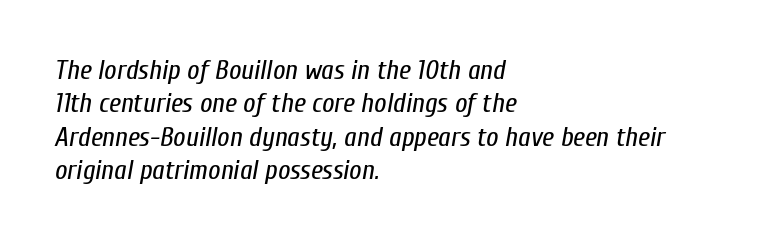
The font is comparable to plain body text, perhaps lighter. Nothing unusual about the tracking: characters are spaced as the font intends. Horizontally, the lines are justified to the leading edge only. The specimen omits any rule beneath the text block's lines. A typesetter would mark this as italic.
